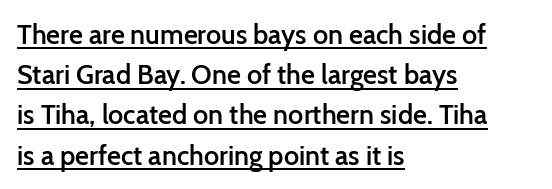
The image shows 27 px text type, upright; set left-aligned, normal line spacing (1.49x), normal letter spacing, underlined.
